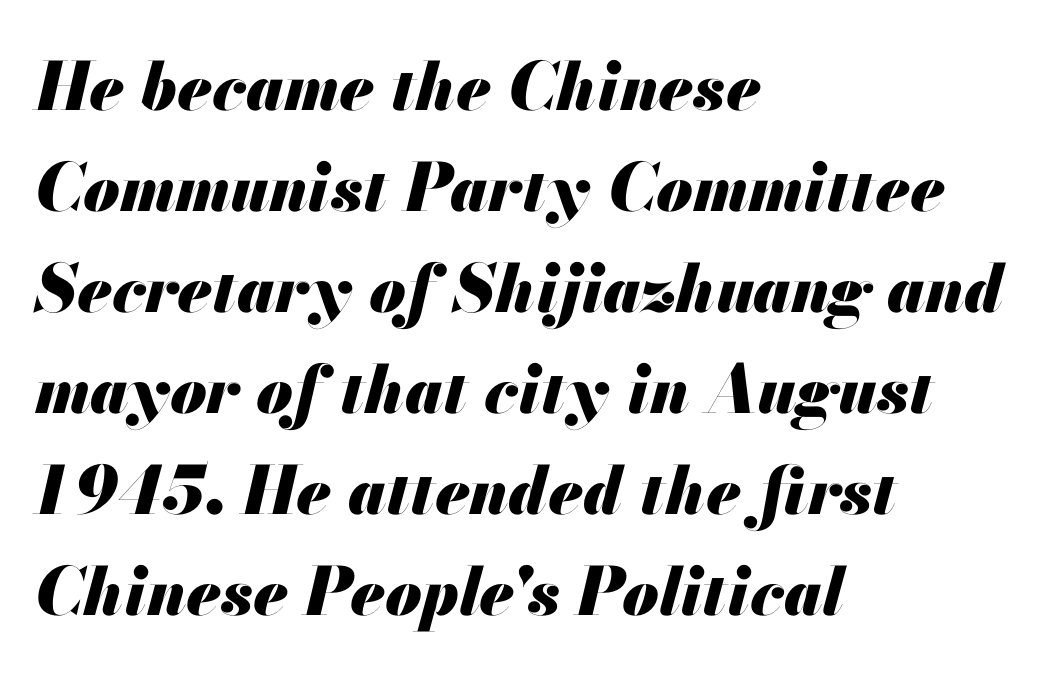
{"italic": "yes", "lean": "right", "slant_degrees": 13, "bold": "yes", "weight": "heavy", "width": "normal", "stroke_contrast": "medium", "x_height": "small", "monospaced": "no", "underline": "no", "align": "left", "line_spacing": "normal", "line_spacing_ratio": 1.53, "letter_spacing": "normal", "letter_spacing_em": 0.0, "glyph_px": 66}
